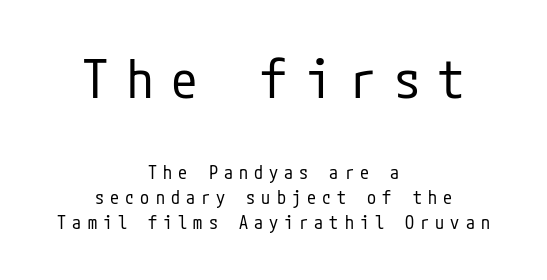
The block sitting higher on the canvas is the one with enlarged characters. The weight would be labelled regular, book, light, or lighter still. The line texture is sparse and dotted thanks to wide tracking. Classification — sans serif. Nope, not italic — everything's standing straight.
